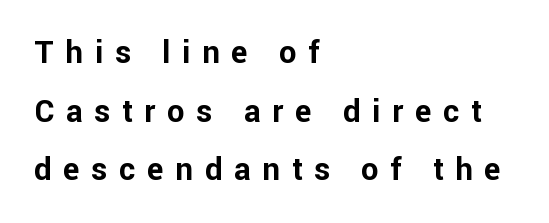
Heavy, bold letterforms. The typography opts for an upright posture over an oblique one. Note the varied advance widths — an 'i' is clearly narrower than an 'm'. Where is the straight margin? On the left. Underline: absent.
